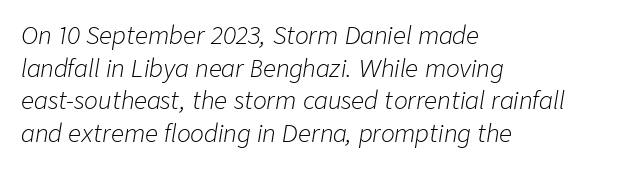
Q: Is the text bold? A: No.
Q: Is the text italic (slanted)? A: Yes, it leans right by about 9 degrees.
Q: Is the text underlined? A: No.
Q: How is the paragraph aligned? A: Left-aligned.
Q: Is the spacing between letters normal or unusually wide? A: Normal.
Q: Is the spacing between lines tight, normal or loose? A: Normal.
